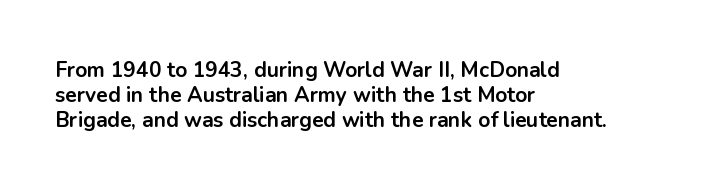
Each line starts at the same left margin while the right side varies. Upright lettering throughout. What stands out about the letter spacing? Nothing — it is the standard amount. Check the space under the baseline: it is left empty. The typesetting leans heavy: a genuine bold.
